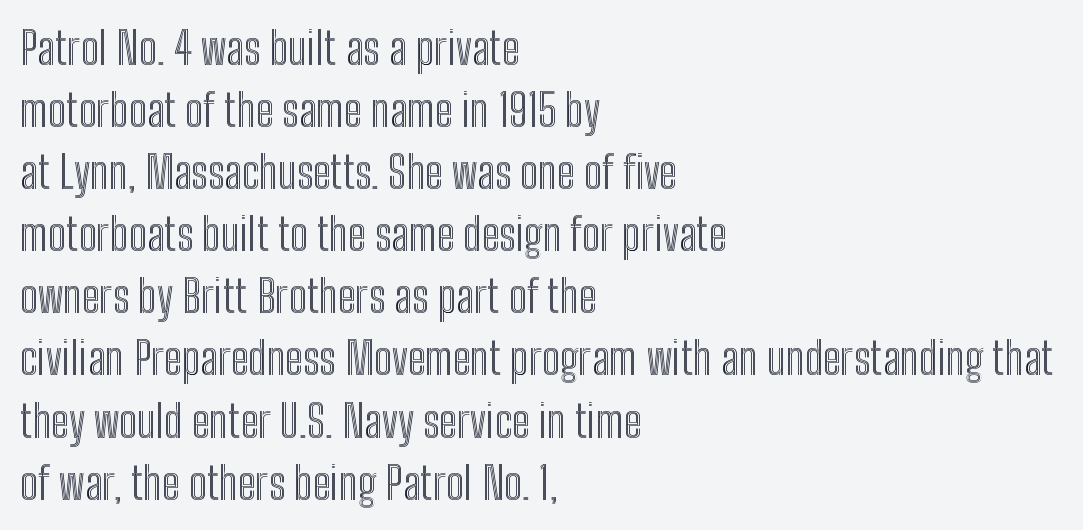
{"italic": "no", "width": "condensed", "x_height": "medium", "monospaced": "no", "underline": "no", "align": "left", "line_spacing": "normal", "line_spacing_ratio": 1.38, "letter_spacing": "normal", "letter_spacing_em": 0.0, "glyph_px": 45}
